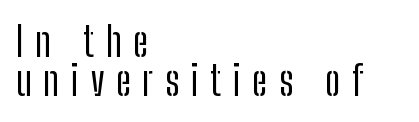
Line starts are locked; line ends wander. The passage shown is not underscored anywhere. Vertically, the passage feels compressed, each row crowding the next. The rendering uses natural spacing where letterforms have individual widths. The lettering stays uniformly vertical, giving the passage a roman look. Examine the stroke ends and you'll find no serifs.
